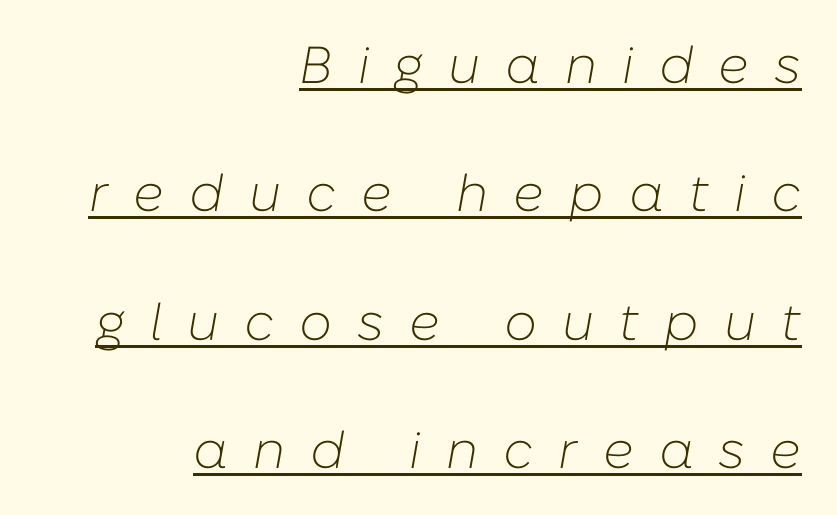
{"italic": "yes", "lean": "right", "slant_degrees": 10, "bold": "no", "weight": "light", "width": "normal", "stroke_contrast": "low", "x_height": "medium", "monospaced": "no", "underline": "yes", "align": "right", "line_spacing": "loose", "line_spacing_ratio": 2.47, "letter_spacing": "wide", "letter_spacing_em": 0.48, "glyph_px": 52}
